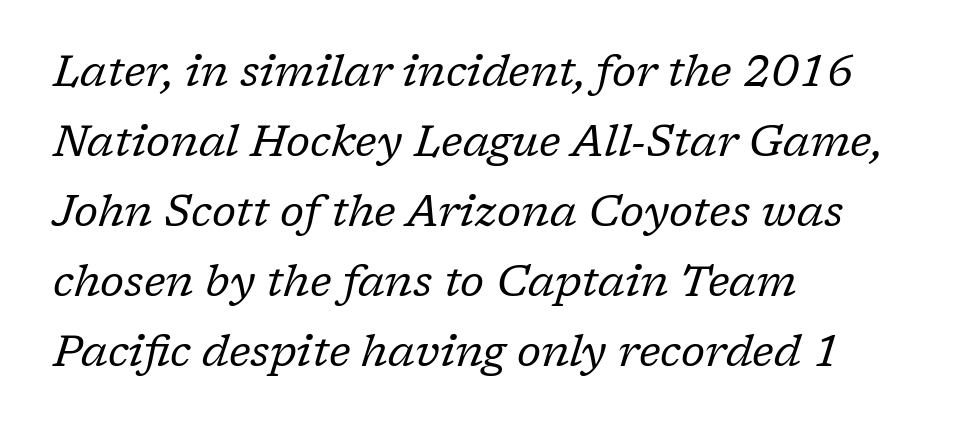
The image shows 44 px regular-weight serif type, italic (leaning right); set left-aligned, normal line spacing (1.59x), normal letter spacing, not underlined; low stroke contrast and a medium x-height.
